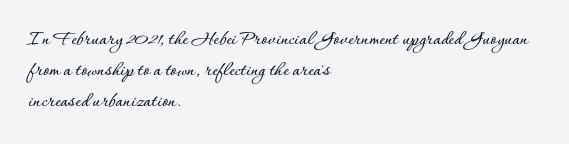
Q: Is the text italic (slanted)? A: Yes.
Q: Is the text underlined? A: No.
Q: How is the paragraph aligned? A: Left-aligned.
Q: Is the spacing between letters normal or unusually wide? A: Normal.
Q: Is the spacing between lines tight, normal or loose? A: Normal.
